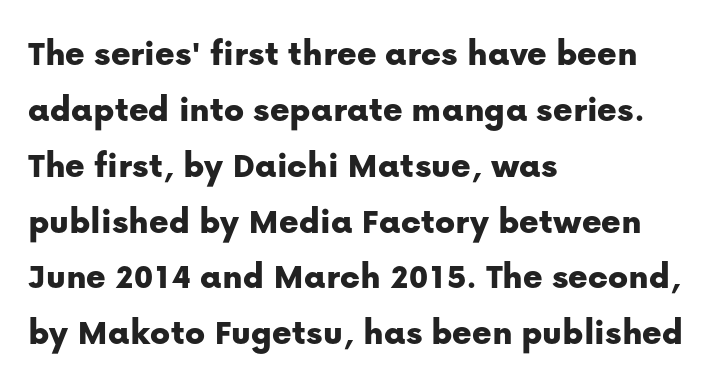
Q: Is the text italic (slanted)? A: No, it is upright.
Q: Is the typeface a serif or a sans-serif typeface? A: Sans-serif.
Q: Is the text underlined? A: No.
Q: How is the paragraph aligned? A: Left-aligned.
Q: Is the spacing between letters normal or unusually wide? A: Normal.
Q: Is the spacing between lines tight, normal or loose? A: Normal.
Q: Width (condensed, normal, or wide)? A: Normal.
Q: Stroke contrast? A: Low.
Q: x-height? A: Medium.
Q: Monospaced? A: No.
